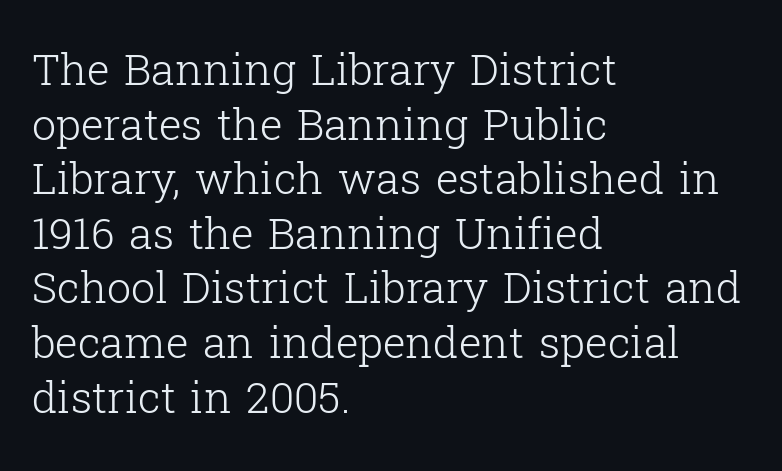
A normal amount of white space separates one row of letters from the next. Standard letterfit; no display-style spreading of the glyphs. The typesetting does not lean heavy: it is not bold. Is this a fixed-width face? No — the glyphs have proportional, varying widths.
